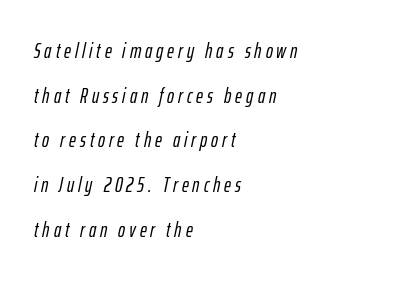
The image shows 21 px text type, italic (leaning right); set left-aligned, loose line spacing (2.13x), not underlined.
